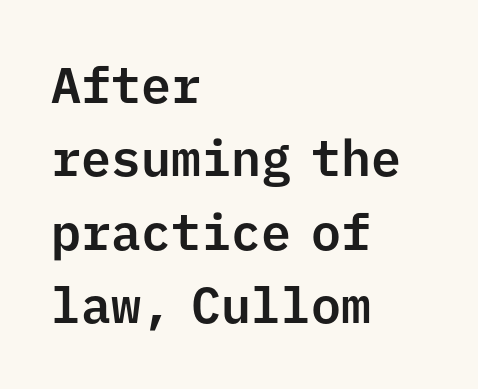
{"serif": "no", "italic": "no", "width": "normal", "stroke_contrast": "low", "x_height": "medium", "monospaced": "yes", "underline": "no", "align": "left", "line_spacing": "normal", "line_spacing_ratio": 1.47, "letter_spacing": "normal", "letter_spacing_em": 0.0, "glyph_px": 50}
